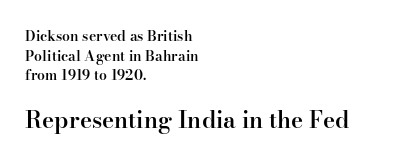
Each word holds together tightly as a unit, with standard inter-letter gaps. Visually, the bottom section dominates because its glyphs are scaled up. The glyphs have the mass of a demibold cut, below bold. Honestly, there is no underline to notice here at all. Does the lettering tilt? It doesn't — this is upright. Does the leading feel generous? No, just average.
